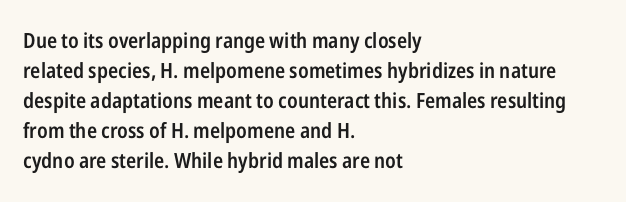
The image shows 21 px text type, upright; set left-aligned, normal line spacing (1.43x), normal letter spacing, not underlined.
